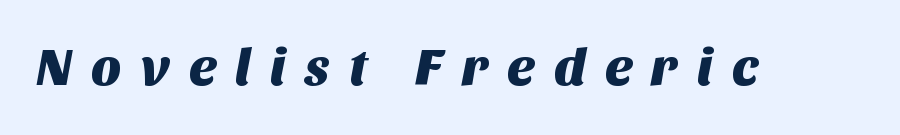
Q: Is the typeface a serif or a sans-serif typeface? A: Sans-serif.
Q: Is the text underlined? A: No.
Q: Is the spacing between letters normal or unusually wide? A: Unusually wide.
Q: Width (condensed, normal, or wide)? A: Normal.
Q: Stroke contrast? A: Medium.
Q: x-height? A: Large.
Q: Monospaced? A: No.
